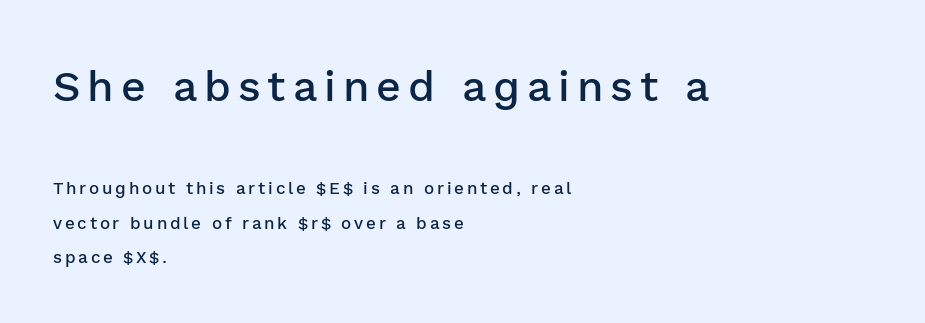
Q: Is the text bold? A: Semi-bold.
Q: Is the text italic (slanted)? A: No, it is upright.
Q: Is the typeface a serif or a sans-serif typeface? A: Sans-serif.
Q: Is the text underlined? A: No.
Q: How is the paragraph aligned? A: Left-aligned.
Q: Is the spacing between lines tight, normal or loose? A: Loose.
Q: Which block of text is set in a larger size, the first (top) or the second (bottom)? A: The first (top) one.
Q: Width (condensed, normal, or wide)? A: Normal.
Q: Stroke contrast? A: Low.
Q: x-height? A: Medium.
Q: Monospaced? A: No.
